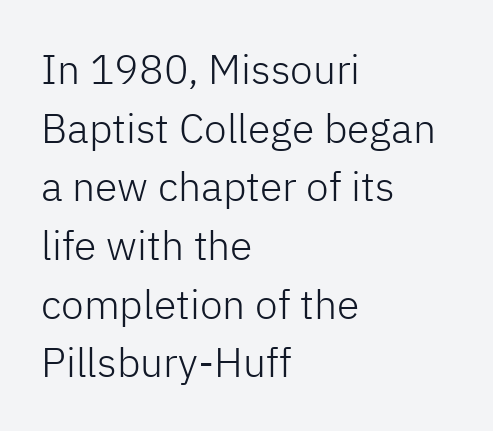
Q: Is the text bold? A: No.
Q: Is the text italic (slanted)? A: No, it is upright.
Q: Is the typeface a serif or a sans-serif typeface? A: Sans-serif.
Q: Is the text underlined? A: No.
Q: How is the paragraph aligned? A: Left-aligned.
Q: Is the spacing between letters normal or unusually wide? A: Normal.
Q: Is the spacing between lines tight, normal or loose? A: Normal.
Q: Width (condensed, normal, or wide)? A: Normal.
Q: Stroke contrast? A: Low.
Q: x-height? A: Medium.
Q: Monospaced? A: No.
